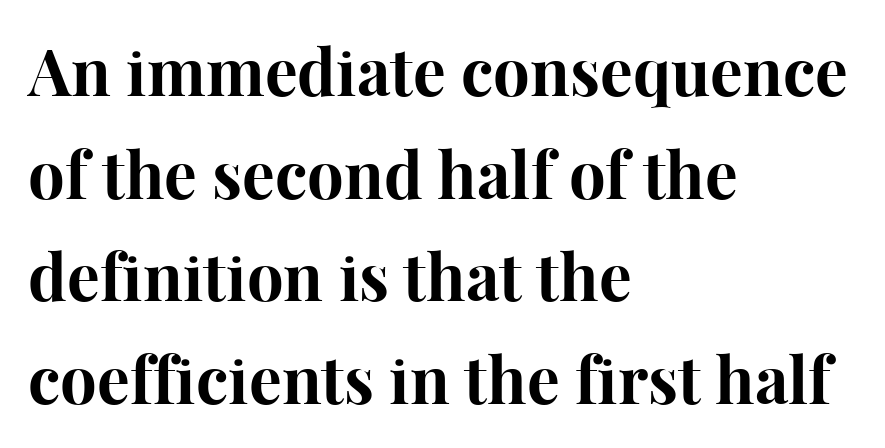
{"serif": "yes", "italic": "no", "bold": "yes", "weight": "bold", "width": "normal", "stroke_contrast": "high", "x_height": "medium", "monospaced": "no", "underline": "no", "align": "left", "line_spacing": "normal", "line_spacing_ratio": 1.58, "letter_spacing": "normal", "letter_spacing_em": 0.0, "glyph_px": 65}
